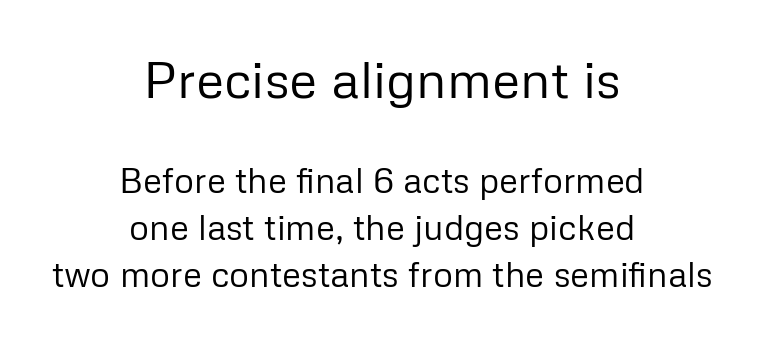
In terms of letterform style, serifs are entirely absent. In terms of letterspacing, this is plain default setting. How would I describe the line gaps? Plain and ordinary. The face used here is proportionally spaced, like ordinary book or web type. Each row of text sits above clean, open space. Which chunk is bigger? The first one — the top block dwarfs the bottom.
